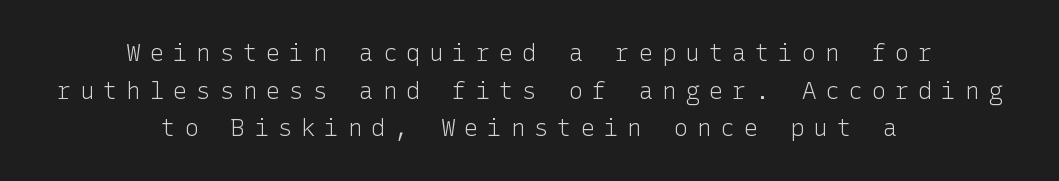
Q: Is the text bold? A: No.
Q: Is the text italic (slanted)? A: No, it is upright.
Q: Is the text underlined? A: No.
Q: How is the paragraph aligned? A: Centered.
Q: Is the spacing between letters normal or unusually wide? A: Unusually wide.
Q: Is the spacing between lines tight, normal or loose? A: Normal.
